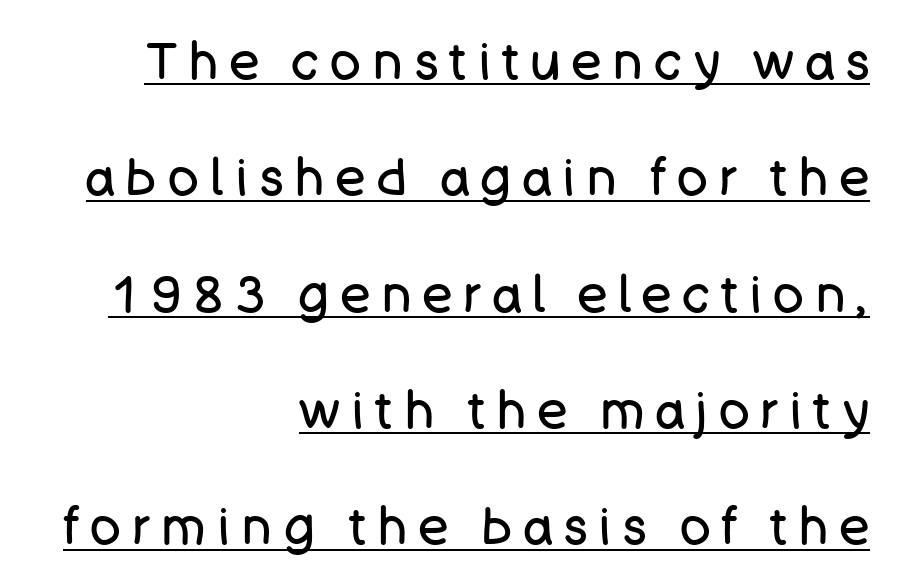
Leading is clearly above the norm, producing a sparse column. Bold? No — there's no thickening of the strokes. Words appear elongated and porous because spacing is wide. The face used here is a sans, in the tradition of grotesques and geometrics. The rendering uses natural spacing where letterforms have individual widths. A typesetter would mark this as roman, not italic.
